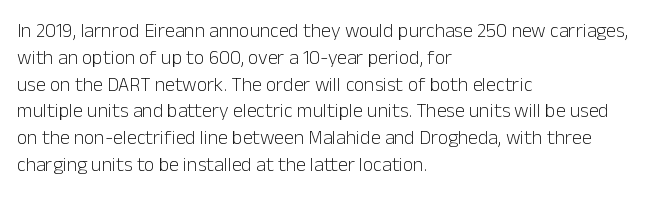
{"italic": "no", "bold": "no", "underline": "no", "align": "left", "line_spacing": "normal", "line_spacing_ratio": 1.34, "letter_spacing": "normal", "letter_spacing_em": 0.0, "glyph_px": 20}
